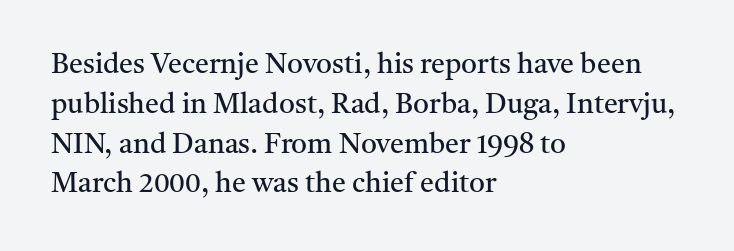
Normally led — the rows are evenly, conventionally spaced. If you drew a ruler down the left edge, every line would touch it. Stems here are at most as thick as an everyday book face. Ascenders rise straight up at ninety degrees. Glyph-to-glyph distance matches everyday printed text. Spacing verdict: proportional, widths tailored to each character.
